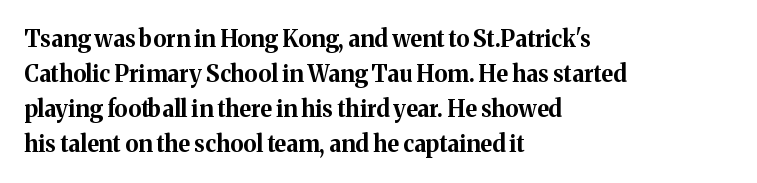
{"italic": "no", "bold": "yes", "underline": "no", "align": "left", "line_spacing": "normal", "line_spacing_ratio": 1.52, "letter_spacing": "normal", "letter_spacing_em": 0.0, "glyph_px": 23}
